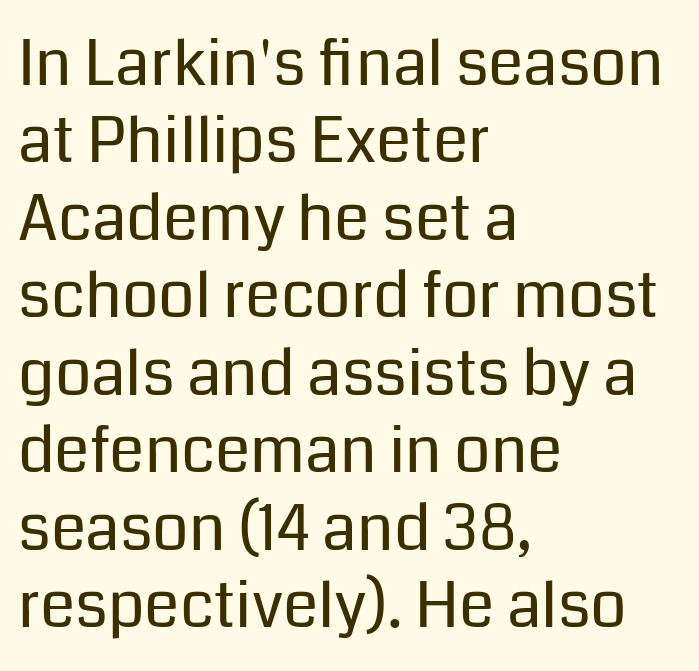
Q: Is the text bold? A: No.
Q: Is the text italic (slanted)? A: No, it is upright.
Q: Is the typeface a serif or a sans-serif typeface? A: Sans-serif.
Q: Is the text underlined? A: No.
Q: How is the paragraph aligned? A: Left-aligned.
Q: Is the spacing between letters normal or unusually wide? A: Normal.
Q: Width (condensed, normal, or wide)? A: Normal.
Q: Stroke contrast? A: Low.
Q: x-height? A: Medium.
Q: Monospaced? A: No.
